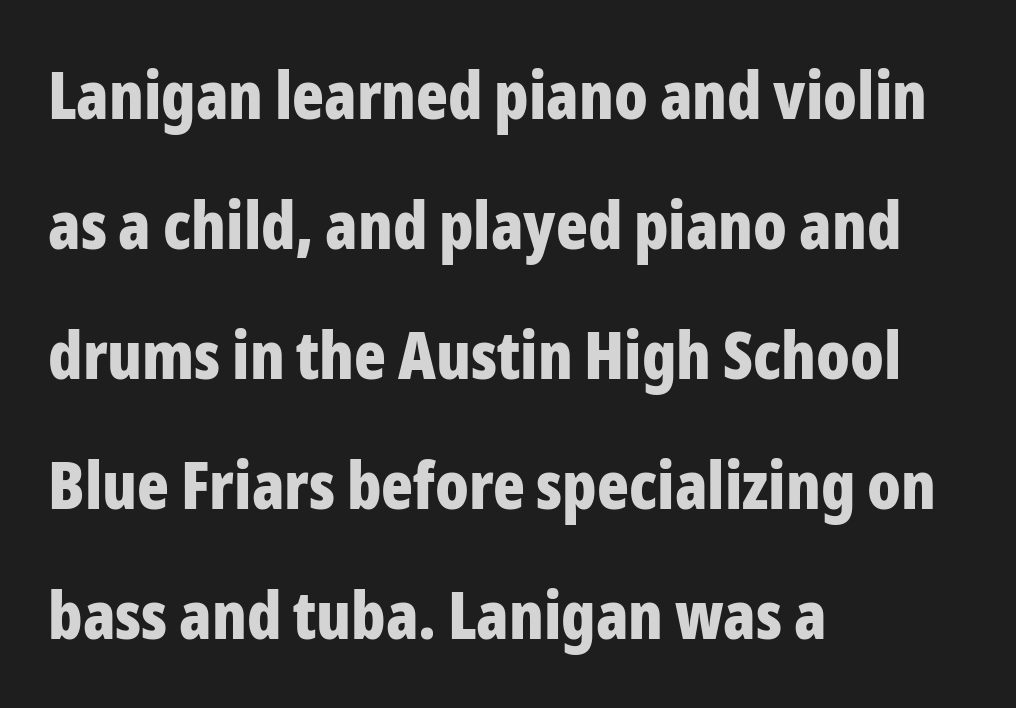
{"serif": "no", "italic": "no", "bold": "yes", "weight": "bold", "width": "condensed", "stroke_contrast": "low", "x_height": "medium", "monospaced": "no", "underline": "no", "align": "left", "line_spacing": "loose", "line_spacing_ratio": 1.97, "letter_spacing": "normal", "letter_spacing_em": 0.0, "glyph_px": 66}
